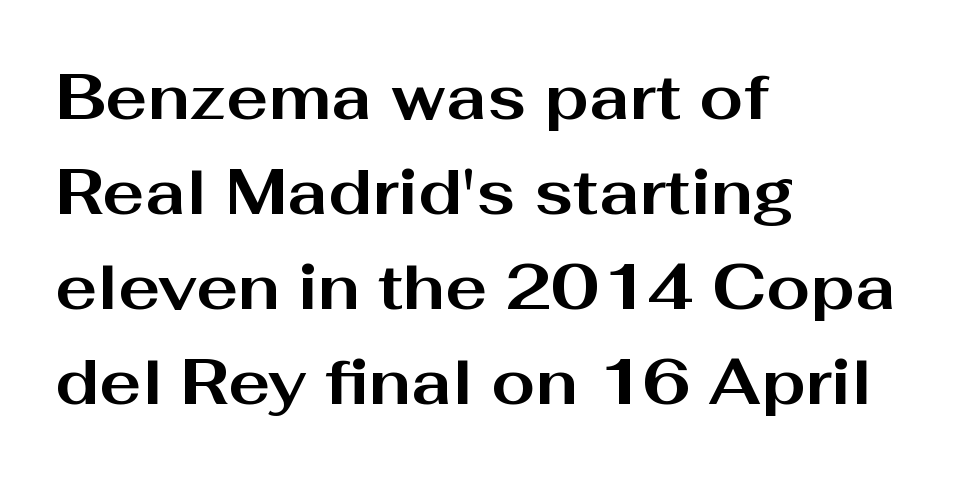
Q: Is the text bold? A: Yes.
Q: Is the text italic (slanted)? A: No, it is upright.
Q: Is the typeface a serif or a sans-serif typeface? A: Sans-serif.
Q: Is the text underlined? A: No.
Q: How is the paragraph aligned? A: Left-aligned.
Q: Is the spacing between letters normal or unusually wide? A: Normal.
Q: Is the spacing between lines tight, normal or loose? A: Normal.
Q: Width (condensed, normal, or wide)? A: Wide.
Q: Stroke contrast? A: Medium.
Q: x-height? A: Medium.
Q: Monospaced? A: No.
